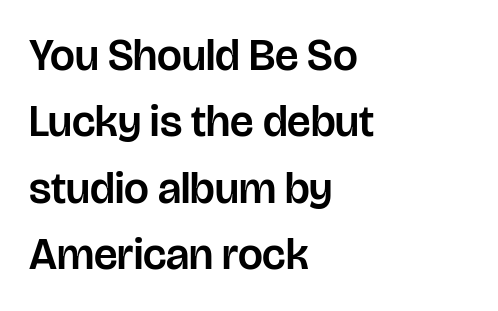
{"serif": "no", "italic": "no", "width": "normal", "stroke_contrast": "low", "x_height": "large", "monospaced": "no", "underline": "no", "align": "left", "line_spacing": "normal", "line_spacing_ratio": 1.51, "letter_spacing": "normal", "letter_spacing_em": 0.0, "glyph_px": 44}
